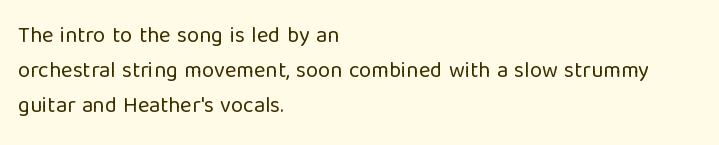
Q: Is the text bold? A: No.
Q: Is the text italic (slanted)? A: No, it is upright.
Q: Is the text underlined? A: No.
Q: How is the paragraph aligned? A: Left-aligned.
Q: Is the spacing between letters normal or unusually wide? A: Normal.
Q: Is the spacing between lines tight, normal or loose? A: Normal.
